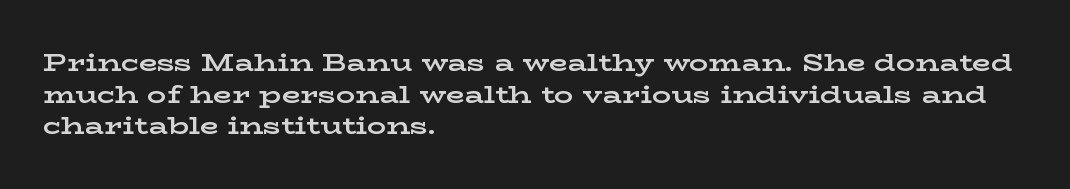
Q: Is the text bold? A: Yes.
Q: Is the text italic (slanted)? A: No, it is upright.
Q: Is the text underlined? A: No.
Q: How is the paragraph aligned? A: Left-aligned.
Q: Is the spacing between letters normal or unusually wide? A: Normal.
Q: Is the spacing between lines tight, normal or loose? A: Normal.
